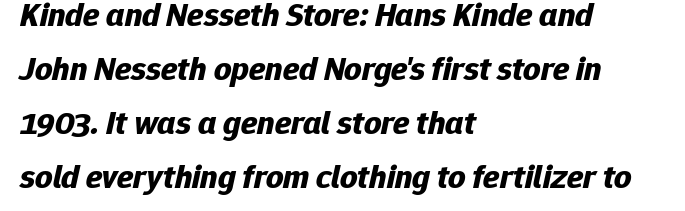
{"italic": "yes", "lean": "right", "slant_degrees": 12, "bold": "yes", "weight": "bold", "width": "normal", "stroke_contrast": "low", "x_height": "medium", "monospaced": "no", "underline": "no", "align": "left", "line_spacing": "normal", "line_spacing_ratio": 1.59, "letter_spacing": "normal", "letter_spacing_em": 0.0, "glyph_px": 34}
